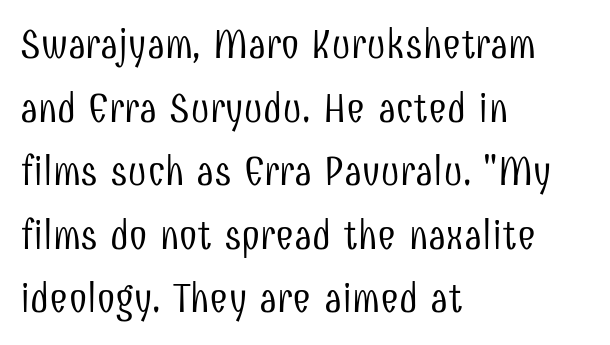
The foot of each line stays bare and open. One-word summary of the alignment: left. The characters display no serif detailing; their extremities are plain. This reads as an unemphasized weight, regular at the heaviest.
